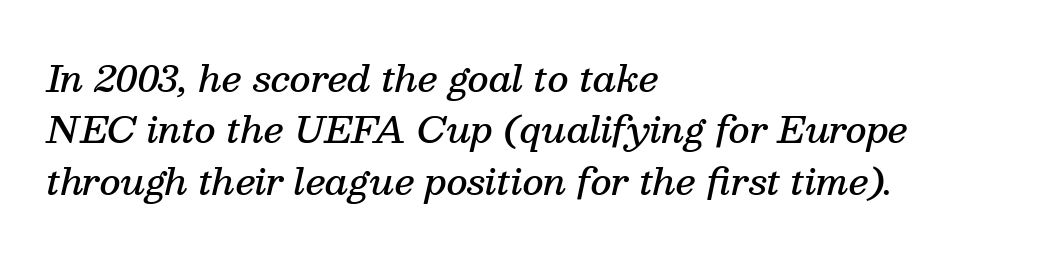
The image shows 36 px semibold serif type, italic (leaning right); set left-aligned, normal line spacing (1.43x), normal letter spacing, not underlined; medium stroke contrast and a medium x-height.
